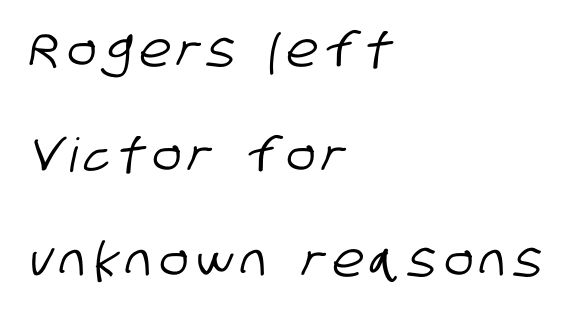
Q: Is the typeface a serif or a sans-serif typeface? A: Sans-serif.
Q: Is the text underlined? A: No.
Q: How is the paragraph aligned? A: Left-aligned.
Q: Is the spacing between lines tight, normal or loose? A: Loose.
Q: Width (condensed, normal, or wide)? A: Condensed.
Q: Stroke contrast? A: Low.
Q: x-height? A: Large.
Q: Monospaced? A: No.
